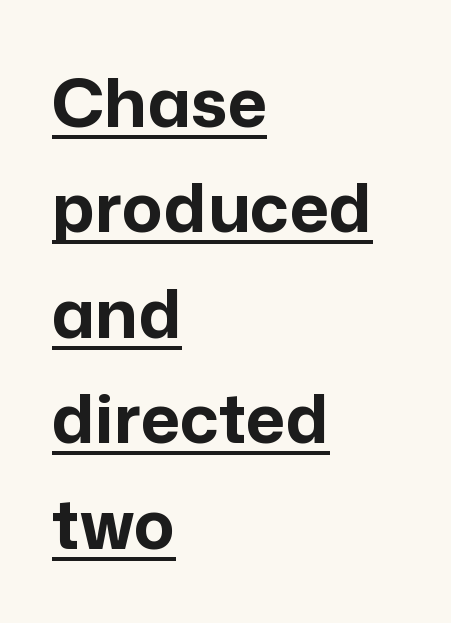
Compared with an ordinary text face, these strokes are far heavier — a full bold. The font's upright variant was chosen for this text. Looks like regular typesetting: each glyph gets only the width it needs. The characters display no serif detailing; their extremities are plain. Quick note: underline on.
